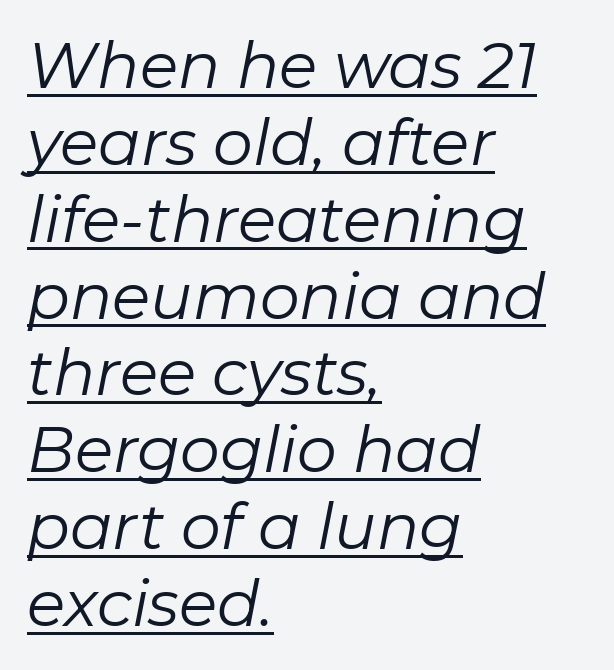
Caption: multi-line text, flush left, ragged right. The characters are drawn with everyday or finer stroke widths. This sample uses plain, unmodified letter spacing. The rendering uses natural spacing where letterforms have individual widths.
